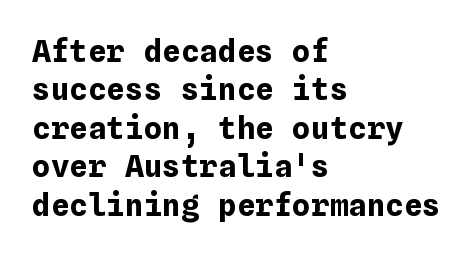
Q: Is the text bold? A: Yes.
Q: Is the text italic (slanted)? A: No, it is upright.
Q: Is the text underlined? A: No.
Q: How is the paragraph aligned? A: Left-aligned.
Q: Is the spacing between letters normal or unusually wide? A: Normal.
Q: Width (condensed, normal, or wide)? A: Normal.
Q: Stroke contrast? A: Low.
Q: x-height? A: Medium.
